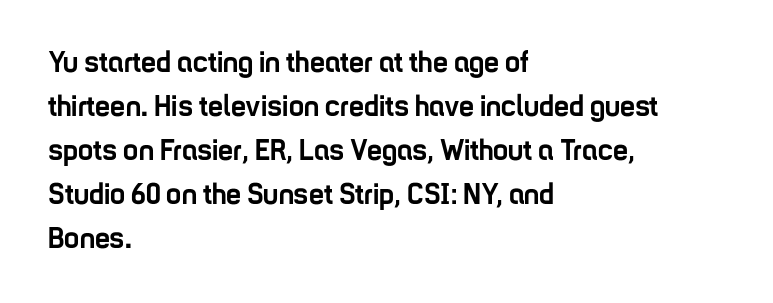
Q: Is the text bold? A: Yes.
Q: Is the text italic (slanted)? A: No, it is upright.
Q: Is the typeface a serif or a sans-serif typeface? A: Sans-serif.
Q: Is the text underlined? A: No.
Q: How is the paragraph aligned? A: Left-aligned.
Q: Is the spacing between letters normal or unusually wide? A: Normal.
Q: Is the spacing between lines tight, normal or loose? A: Normal.
Q: Width (condensed, normal, or wide)? A: Condensed.
Q: Stroke contrast? A: Low.
Q: x-height? A: Medium.
Q: Monospaced? A: No.
